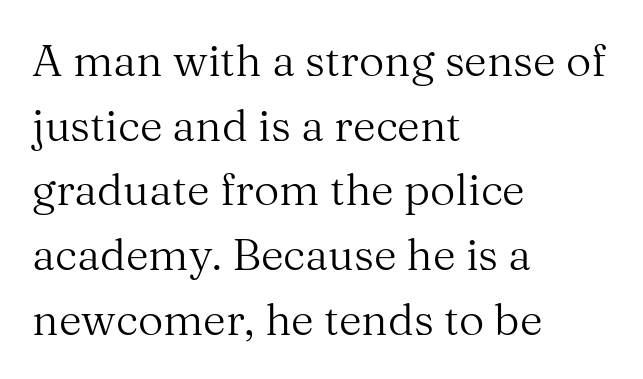
Q: Is the text bold? A: No.
Q: Is the text italic (slanted)? A: No, it is upright.
Q: Is the typeface a serif or a sans-serif typeface? A: Serif.
Q: Is the text underlined? A: No.
Q: How is the paragraph aligned? A: Left-aligned.
Q: Is the spacing between letters normal or unusually wide? A: Normal.
Q: Is the spacing between lines tight, normal or loose? A: Normal.
Q: Width (condensed, normal, or wide)? A: Normal.
Q: Stroke contrast? A: Medium.
Q: x-height? A: Medium.
Q: Monospaced? A: No.
